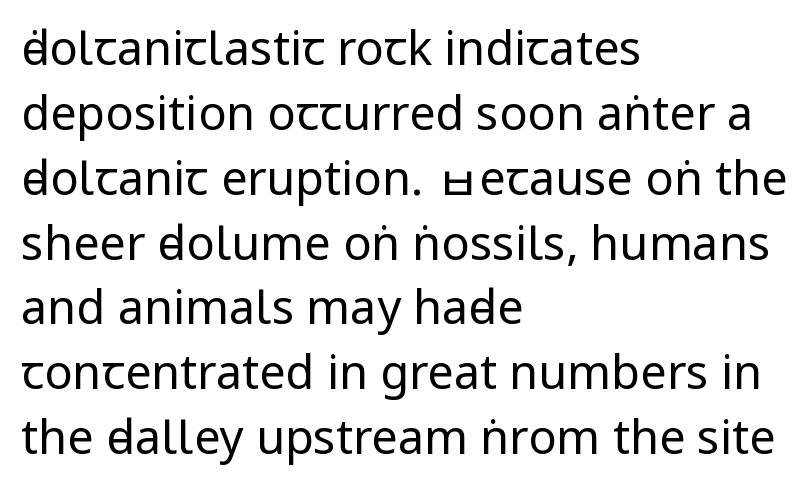
The letters look calm and open, with moderate or lighter stems. Leading matches the norm, producing a regular column. Bare-footed words on every line. Serifs: no, the terminals of the letterforms are clean. The paragraph has a hard left edge and a soft right edge. Designer's note — italics off, roman on.
